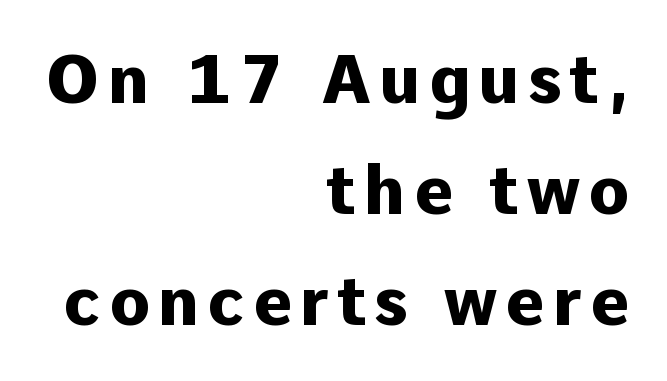
Q: Is the text bold? A: Yes.
Q: Is the text italic (slanted)? A: No, it is upright.
Q: Is the typeface a serif or a sans-serif typeface? A: Sans-serif.
Q: Is the text underlined? A: No.
Q: How is the paragraph aligned? A: Right-aligned.
Q: Is the spacing between lines tight, normal or loose? A: Normal.
Q: Width (condensed, normal, or wide)? A: Normal.
Q: Stroke contrast? A: Low.
Q: x-height? A: Medium.
Q: Monospaced? A: No.
